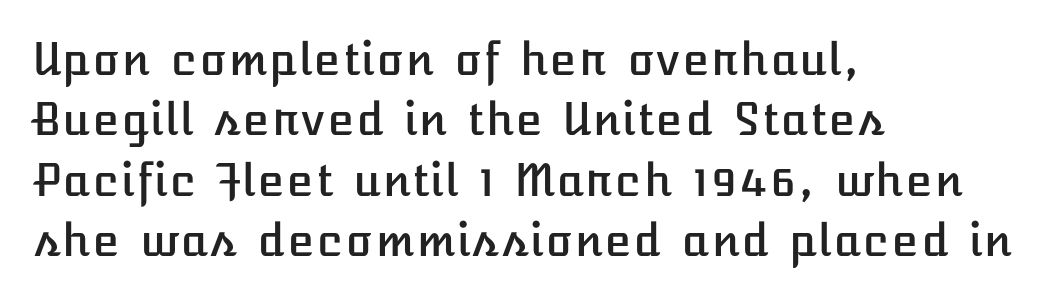
Tracking value appears to be zero — textbook default spacing. These lines sit exactly where default settings would place them. A student would call this left alignment; a typographer would say flush left, rag right. Unlike italic type, these characters show no tilt at all. Check under the words: just untouched page.
